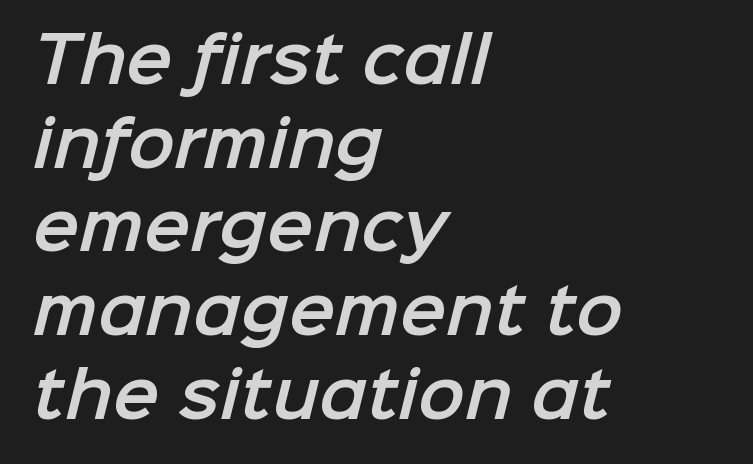
The image shows 62 px sans-serif type; set left-aligned, normal line spacing (1.35x), normal letter spacing, not underlined; low stroke contrast and a medium x-height.
